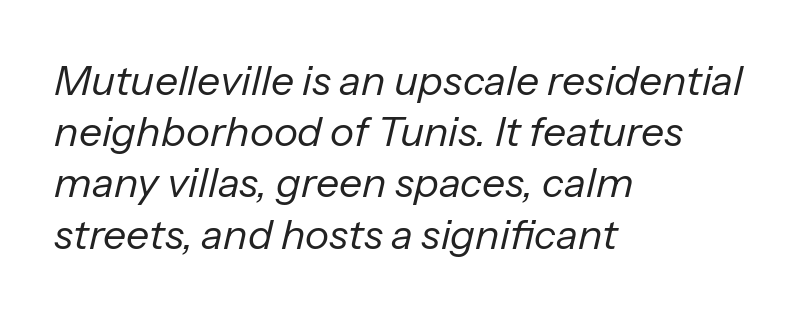
{"italic": "yes", "lean": "right", "slant_degrees": 13, "bold": "no", "weight": "regular", "width": "normal", "stroke_contrast": "low", "x_height": "medium", "monospaced": "no", "underline": "no", "align": "left", "line_spacing": "normal", "line_spacing_ratio": 1.25, "letter_spacing": "normal", "letter_spacing_em": 0.0, "glyph_px": 41}
